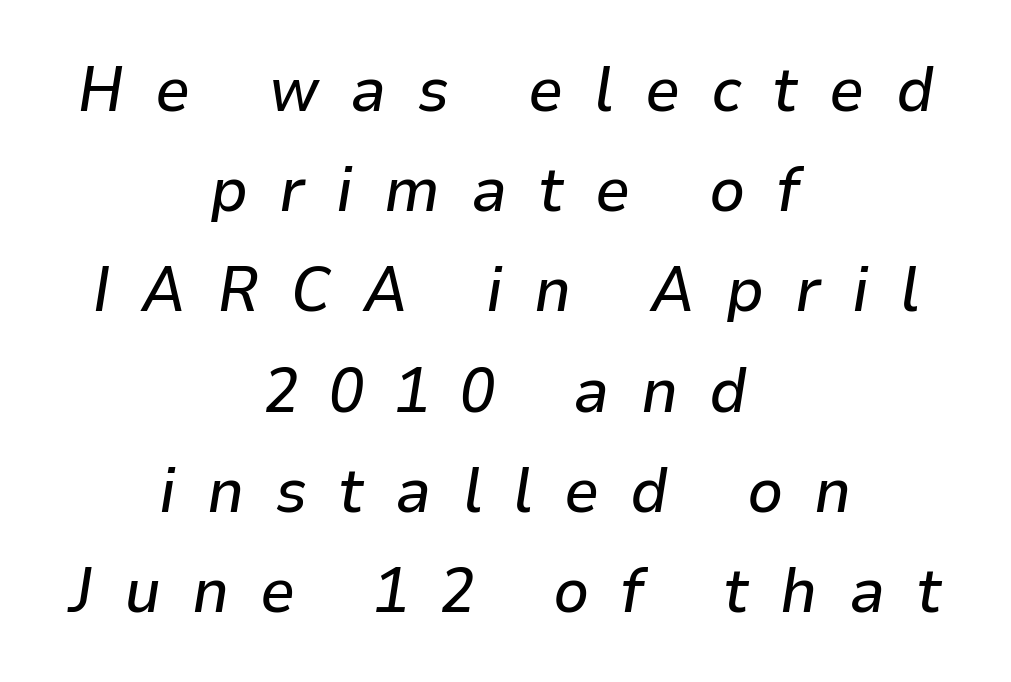
Between one letter and the next there's a generous, obvious gap. Slanted lettering throughout. Check under the words: just untouched page. Caption: multi-line text, centered on the measure.
